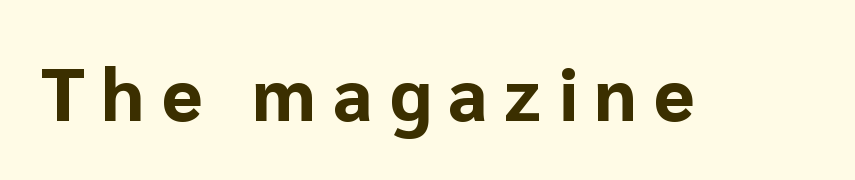
A typesetter would call this proportional, since set widths differ per character. Between one letter and the next there's a generous, obvious gap. The type family on display is of the sans-serif kind. Lines of text with bare space underneath. Notice how the stems are strictly vertical — no italics here. A full-strength bold gives these letters their thick strokes.
